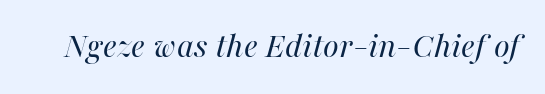
The image shows 36 px regular-weight type, italic (leaning right); set normal letter spacing, not underlined; high stroke contrast and a medium x-height.
